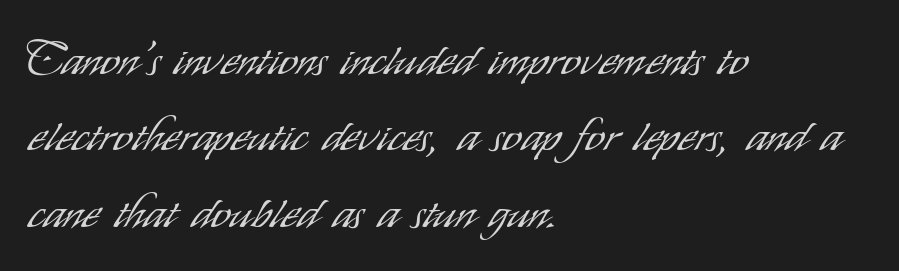
{"serif": "no", "bold": "no", "weight": "light", "width": "condensed", "stroke_contrast": "low", "x_height": "small", "monospaced": "no", "underline": "no", "align": "left", "line_spacing": "normal", "line_spacing_ratio": 1.59, "letter_spacing": "normal", "letter_spacing_em": 0.0, "glyph_px": 48}
